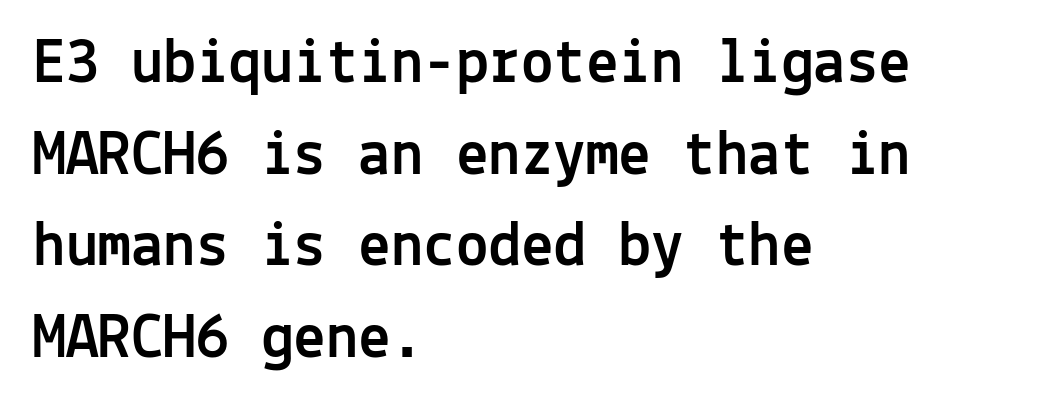
{"serif": "no", "italic": "no", "width": "normal", "x_height": "medium", "monospaced": "yes", "underline": "no", "align": "left", "line_spacing": "normal", "line_spacing_ratio": 1.41, "letter_spacing": "normal", "letter_spacing_em": 0.0, "glyph_px": 65}
